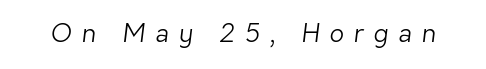
{"bold": "no", "underline": "no", "letter_spacing": "wide", "letter_spacing_em": 0.4, "glyph_px": 25}
